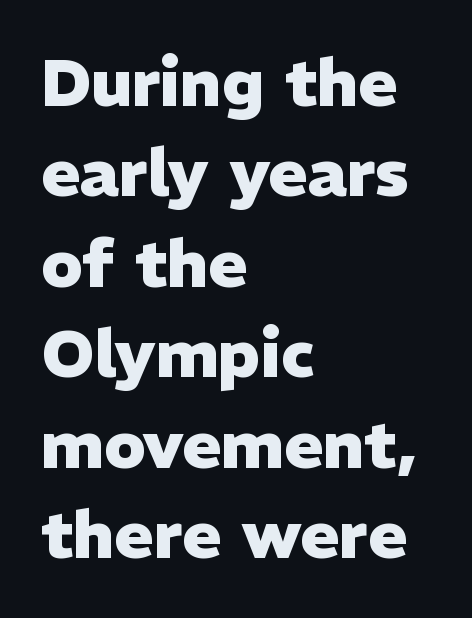
{"serif": "no", "italic": "no", "bold": "yes", "weight": "heavy", "width": "normal", "stroke_contrast": "low", "x_height": "medium", "monospaced": "no", "underline": "no", "align": "left", "line_spacing": "normal", "line_spacing_ratio": 1.37, "letter_spacing": "normal", "letter_spacing_em": 0.0, "glyph_px": 66}
